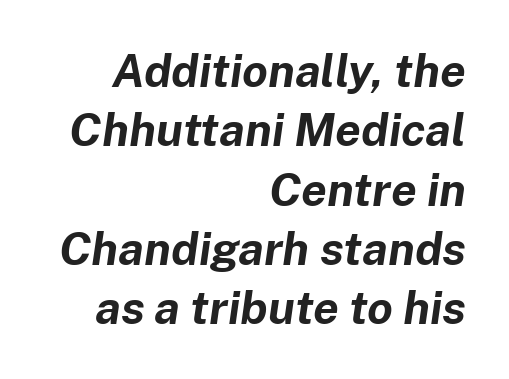
{"italic": "yes", "lean": "right", "slant_degrees": 8, "bold": "yes", "weight": "bold", "width": "normal", "stroke_contrast": "low", "x_height": "medium", "monospaced": "no", "underline": "no", "align": "right", "line_spacing": "normal", "line_spacing_ratio": 1.29, "letter_spacing": "normal", "letter_spacing_em": 0.0, "glyph_px": 46}
